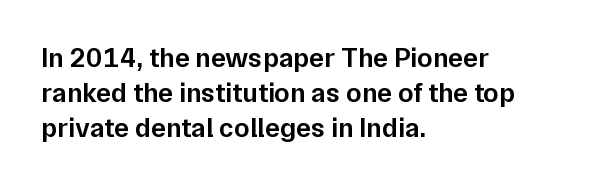
The lines sit at an ordinary, default distance from one another. This rendering features lettering with no underline. Inter-character spacing is left at the font's built-in metrics. Proportional: the letters do not fall into vertical columns. How heavy is the stroke? Medium-heavy — a semibold, shy of bold. The specimen reads as upright at a glance.
